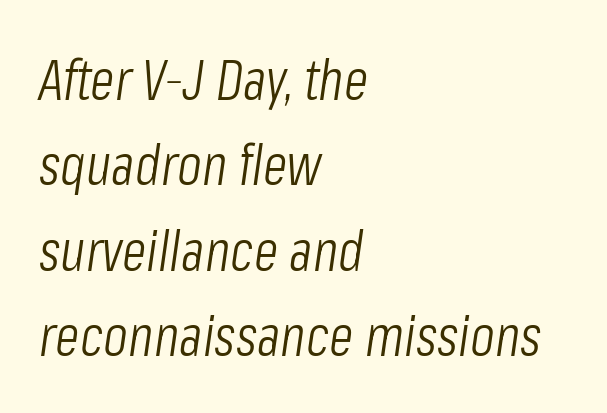
Q: Is the text bold? A: No.
Q: Is the text italic (slanted)? A: Yes, it leans right by about 8 degrees.
Q: Is the text underlined? A: No.
Q: How is the paragraph aligned? A: Left-aligned.
Q: Is the spacing between letters normal or unusually wide? A: Normal.
Q: Is the spacing between lines tight, normal or loose? A: Normal.
Q: Width (condensed, normal, or wide)? A: Condensed.
Q: Stroke contrast? A: Low.
Q: x-height? A: Medium.
Q: Monospaced? A: No.
